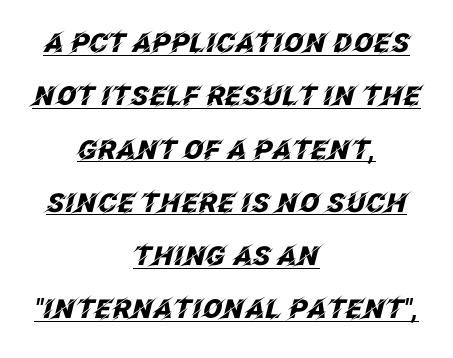
Q: Is the text bold? A: Yes.
Q: Is the text italic (slanted)? A: Yes, it leans right by about 12 degrees.
Q: Is the text underlined? A: Yes.
Q: How is the paragraph aligned? A: Centered.
Q: Is the spacing between letters normal or unusually wide? A: Normal.
Q: Is the spacing between lines tight, normal or loose? A: Loose.
